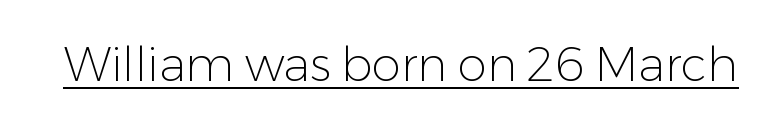
Q: Is the text bold? A: No.
Q: Is the text italic (slanted)? A: No, it is upright.
Q: Is the typeface a serif or a sans-serif typeface? A: Sans-serif.
Q: Is the text underlined? A: Yes.
Q: Is the spacing between letters normal or unusually wide? A: Normal.
Q: Width (condensed, normal, or wide)? A: Normal.
Q: Stroke contrast? A: Low.
Q: x-height? A: Medium.
Q: Monospaced? A: No.
